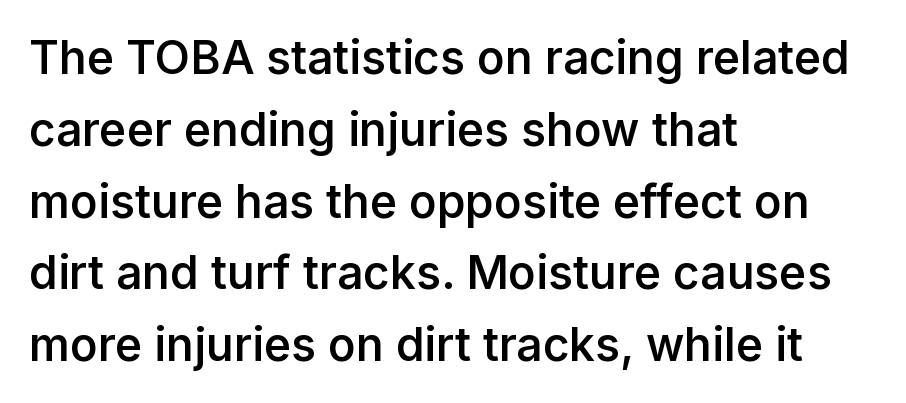
Q: Is the text bold? A: Semi-bold.
Q: Is the text italic (slanted)? A: No, it is upright.
Q: Is the typeface a serif or a sans-serif typeface? A: Sans-serif.
Q: Is the text underlined? A: No.
Q: How is the paragraph aligned? A: Left-aligned.
Q: Is the spacing between letters normal or unusually wide? A: Normal.
Q: Is the spacing between lines tight, normal or loose? A: Normal.
Q: Width (condensed, normal, or wide)? A: Normal.
Q: Stroke contrast? A: Low.
Q: x-height? A: Medium.
Q: Monospaced? A: No.
